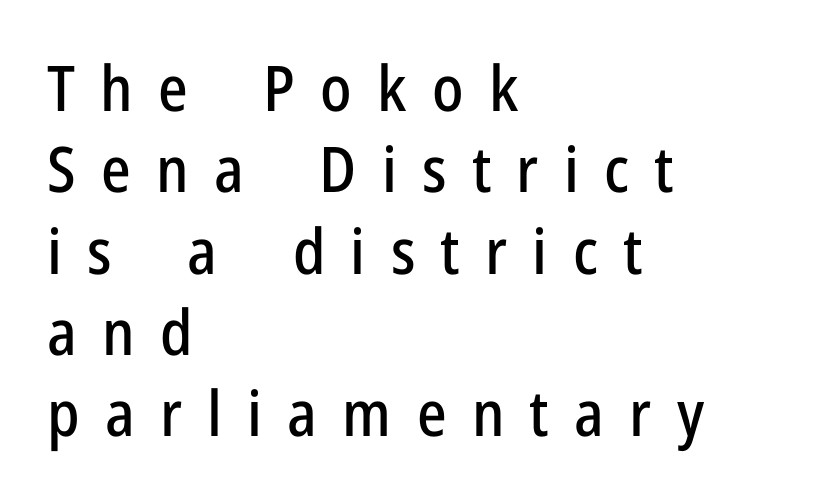
Q: Is the text italic (slanted)? A: No, it is upright.
Q: Is the typeface a serif or a sans-serif typeface? A: Sans-serif.
Q: Is the text underlined? A: No.
Q: How is the paragraph aligned? A: Left-aligned.
Q: Is the spacing between letters normal or unusually wide? A: Unusually wide.
Q: Is the spacing between lines tight, normal or loose? A: Normal.
Q: Width (condensed, normal, or wide)? A: Condensed.
Q: Stroke contrast? A: Low.
Q: x-height? A: Medium.
Q: Monospaced? A: No.
